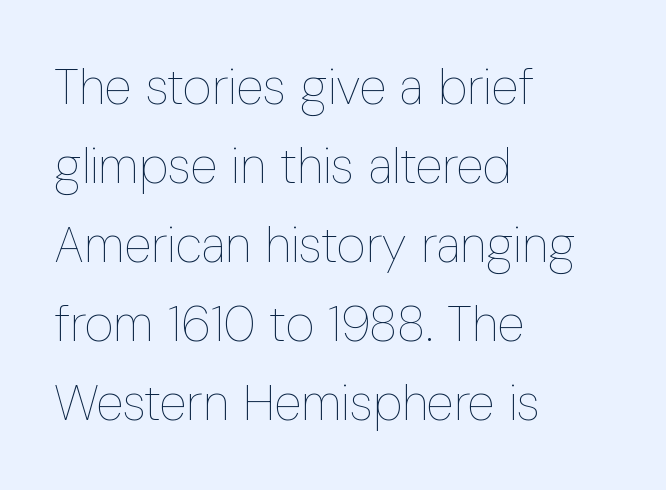
{"italic": "no", "bold": "no", "weight": "thin", "width": "condensed", "stroke_contrast": "low", "x_height": "medium", "monospaced": "no", "underline": "no", "align": "left", "line_spacing": "normal", "line_spacing_ratio": 1.58, "letter_spacing": "normal", "letter_spacing_em": 0.0, "glyph_px": 50}
